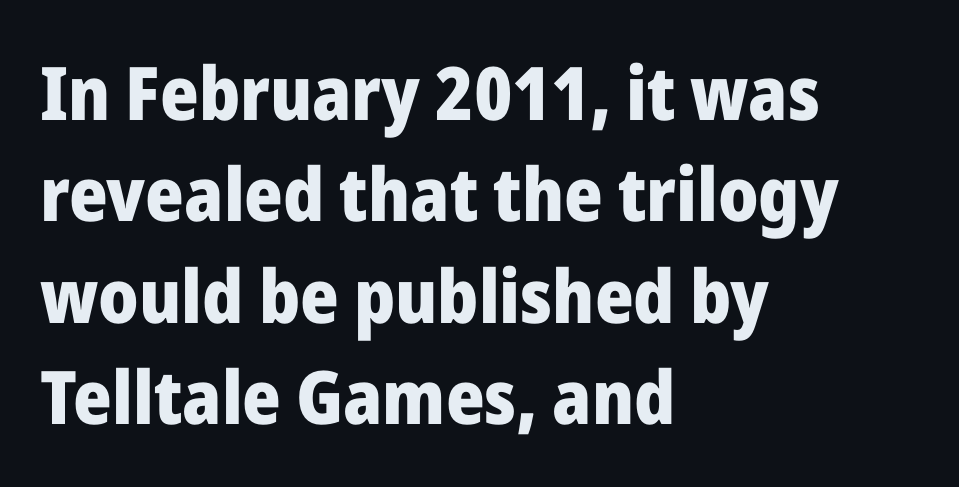
This rendering features lettering with no underline. Spacing verdict: proportional, widths tailored to each character. Pretty heavy lettering here — definitely bold. Words appear dense and cohesive because spacing is normal. This is sans-serif lettering, the kind often seen on screens and signage.
